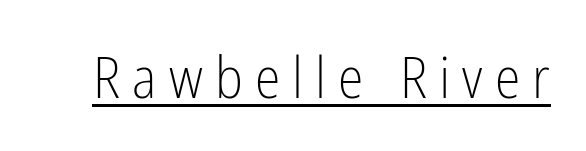
{"serif": "no", "italic": "no", "bold": "no", "weight": "light", "width": "condensed", "stroke_contrast": "low", "x_height": "medium", "monospaced": "no", "underline": "yes", "letter_spacing": "wide", "letter_spacing_em": 0.21, "glyph_px": 58}
